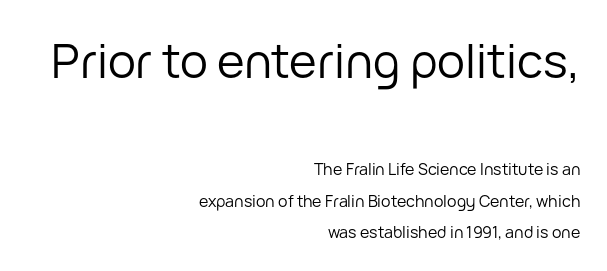
{"serif": "no", "italic": "no", "bold": "no", "weight": "regular", "width": "normal", "stroke_contrast": "low", "x_height": "medium", "monospaced": "no", "underline": "no", "align": "right", "line_spacing": "loose", "line_spacing_ratio": 1.97, "letter_spacing": "normal", "letter_spacing_em": 0.0, "larger_block": "first", "size_ratio": 2.94, "glyph_px": 47}
